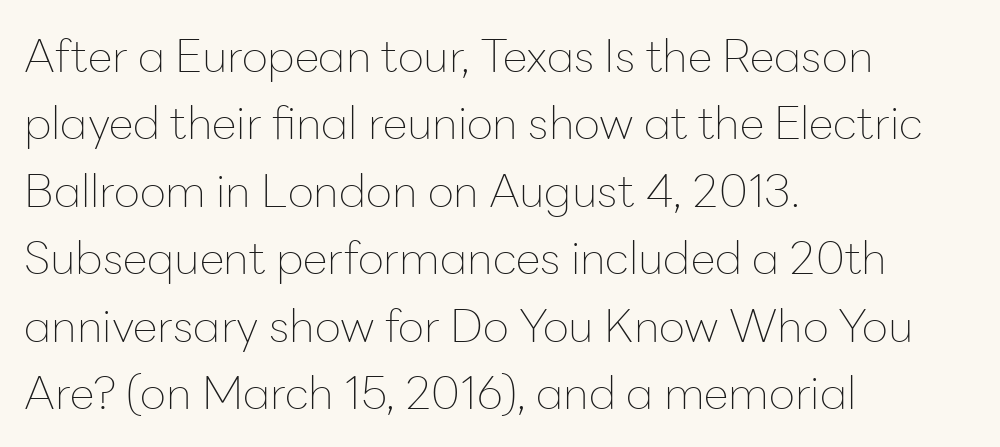
The image shows 45 px thin sans-serif type, upright; set left-aligned, normal line spacing (1.5x), normal letter spacing, not underlined; low stroke contrast and a medium x-height.
